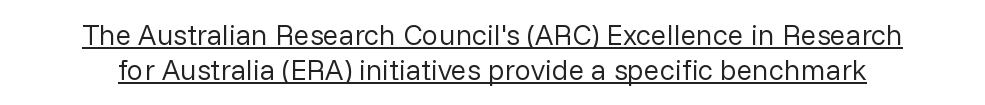
Check where the strokes stop: nothing finishes them off — pure sans. Students, note that the glyphs here touch the page at normal intervals. A typesetter would call this proportional, since set widths differ per character. Does a line run under the words? Yes, clearly. Tall strokes in this sample are plumb rather than angled.
